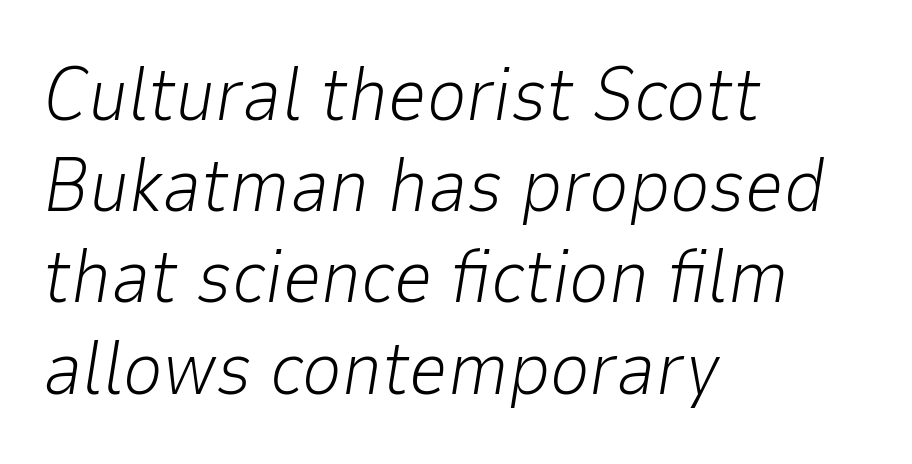
The image shows 76 px light type, italic (leaning right); set left-aligned, line spacing 1.2x, normal letter spacing, not underlined; low stroke contrast and a medium x-height.
